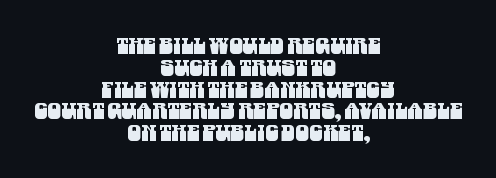
The image shows 22 px text type; set centered, tight line spacing (0.99x), normal letter spacing, not underlined.
